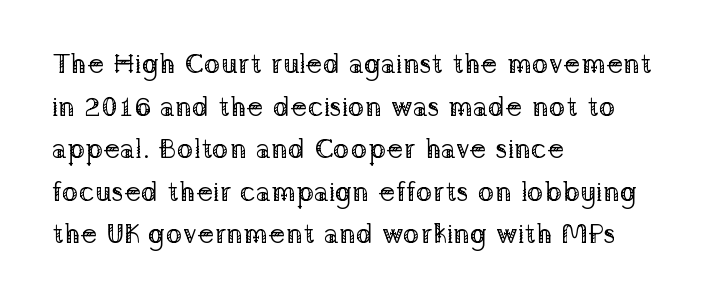
To sum up the face: it has serifs. Looks like regular typesetting: each glyph gets only the width it needs. What stands out about the letter spacing? Nothing — it is the standard amount. Where is the straight margin? On the left. Unlike italic type, these characters show no tilt at all. The rendering uses a moderate line-height, typical for paragraphs.
